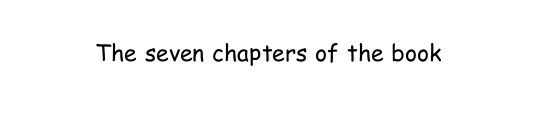
The image shows 23 px text type, upright; set centered, normal letter spacing, not underlined.
